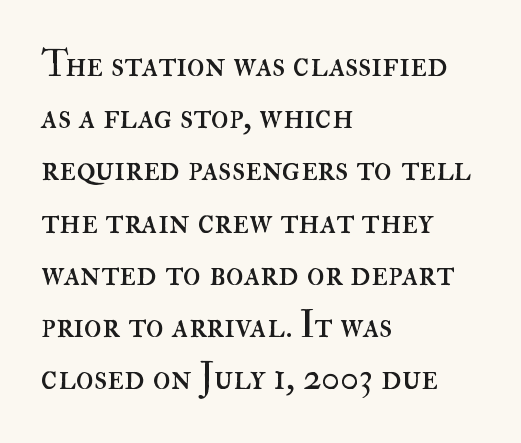
{"italic": "no", "bold": "no", "weight": "regular", "width": "normal", "stroke_contrast": "high", "x_height": "small", "monospaced": "no", "underline": "no", "align": "left", "line_spacing": "normal", "line_spacing_ratio": 1.41, "letter_spacing": "normal", "letter_spacing_em": 0.0, "glyph_px": 37}
